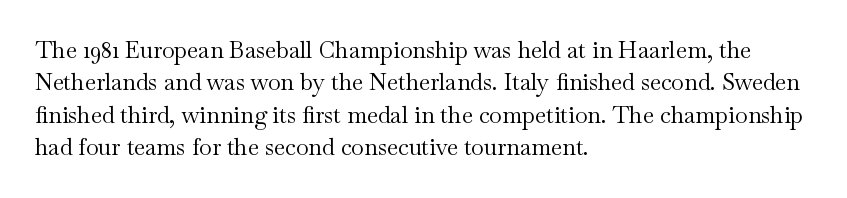
The image shows 23 px text type, upright; set left-aligned, normal line spacing (1.41x), normal letter spacing, not underlined.
